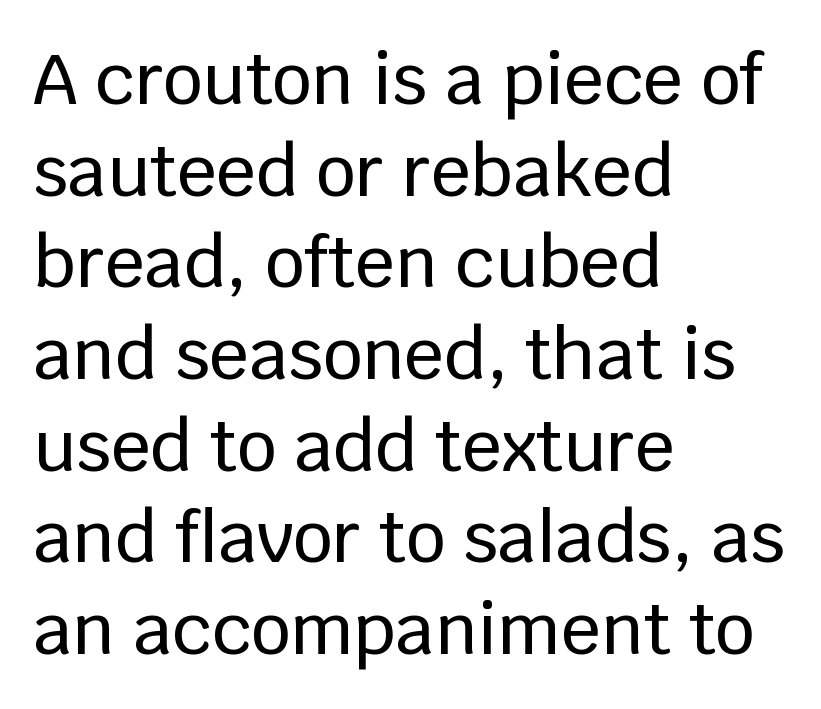
The image shows 70 px sans-serif type, upright; set left-aligned, normal line spacing (1.31x), normal letter spacing, not underlined; low stroke contrast and a large x-height.
